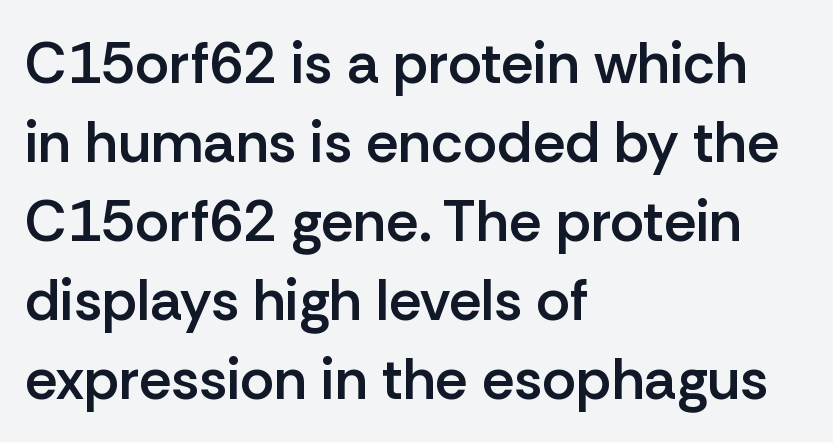
{"serif": "no", "italic": "no", "bold": "semi", "weight": "semibold", "width": "normal", "stroke_contrast": "low", "x_height": "medium", "monospaced": "no", "underline": "no", "align": "left", "line_spacing": "normal", "line_spacing_ratio": 1.36, "letter_spacing": "normal", "letter_spacing_em": 0.0, "glyph_px": 58}
